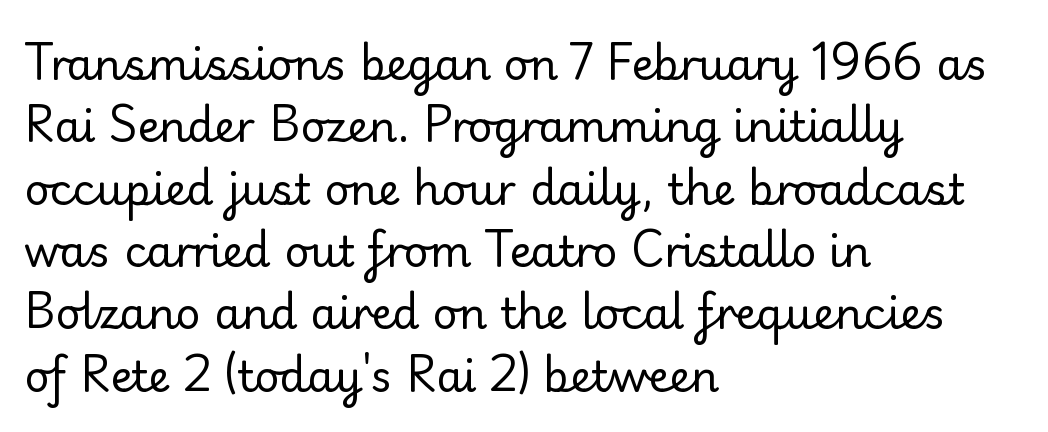
Q: Is the text bold? A: No.
Q: Is the text italic (slanted)? A: No, it is upright.
Q: Is the typeface a serif or a sans-serif typeface? A: Serif.
Q: Is the text underlined? A: No.
Q: How is the paragraph aligned? A: Left-aligned.
Q: Is the spacing between letters normal or unusually wide? A: Normal.
Q: Is the spacing between lines tight, normal or loose? A: Normal.
Q: Width (condensed, normal, or wide)? A: Normal.
Q: Stroke contrast? A: Low.
Q: x-height? A: Small.
Q: Monospaced? A: No.
